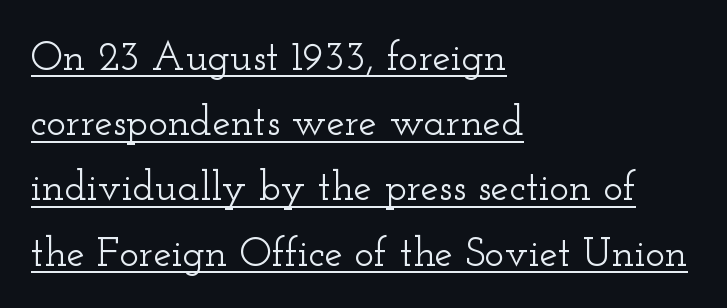
Q: Is the text italic (slanted)? A: No, it is upright.
Q: Is the typeface a serif or a sans-serif typeface? A: Serif.
Q: Is the text underlined? A: Yes.
Q: How is the paragraph aligned? A: Left-aligned.
Q: Is the spacing between letters normal or unusually wide? A: Normal.
Q: Is the spacing between lines tight, normal or loose? A: Normal.
Q: Width (condensed, normal, or wide)? A: Wide.
Q: Stroke contrast? A: Low.
Q: x-height? A: Small.
Q: Monospaced? A: No.
